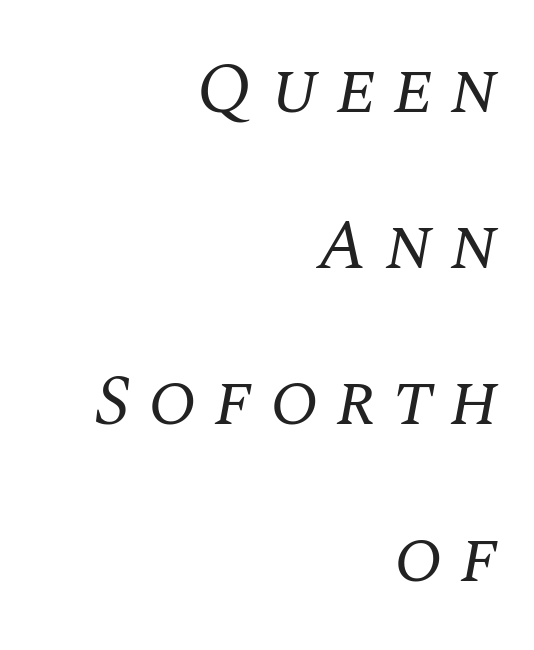
The image shows 72 px regular-weight serif type, italic (leaning right); set right-aligned, loose line spacing (2.17x), unusually wide letter spacing (+0.23 em), not underlined; medium stroke contrast and a large x-height.
